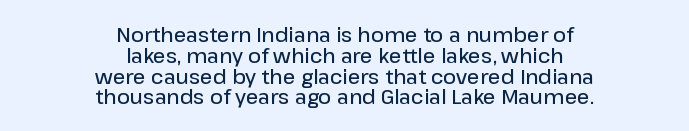
Style check: upright. The space beneath each line is pristine and unruled. The letterforms sit shoulder to shoulder at normal distance. Semibold letterforms, between regular and bold. Every row of glyphs is offset so its center matches the block's center.
